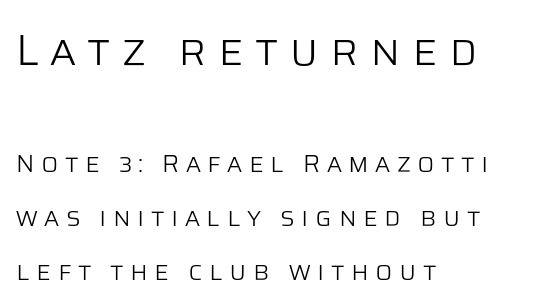
The image shows 43 px light sans-serif type, upright; set left-aligned, loose line spacing (2.16x), unusually wide letter spacing (+0.26 em), not underlined; the first (top) block is 1.72x larger; low stroke contrast and a large x-height.
